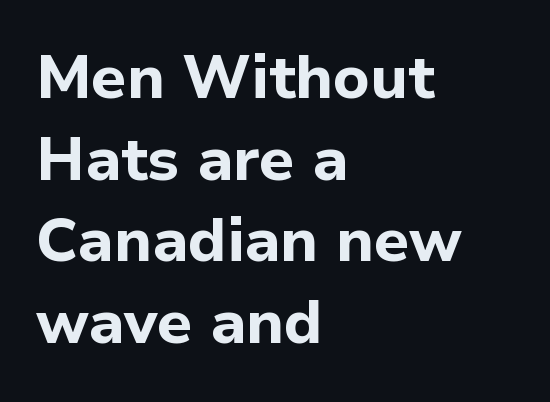
Q: Is the text bold? A: Yes.
Q: Is the text italic (slanted)? A: No, it is upright.
Q: Is the typeface a serif or a sans-serif typeface? A: Sans-serif.
Q: Is the text underlined? A: No.
Q: How is the paragraph aligned? A: Left-aligned.
Q: Is the spacing between letters normal or unusually wide? A: Normal.
Q: Is the spacing between lines tight, normal or loose? A: Normal.
Q: Width (condensed, normal, or wide)? A: Normal.
Q: Stroke contrast? A: Low.
Q: x-height? A: Medium.
Q: Monospaced? A: No.
